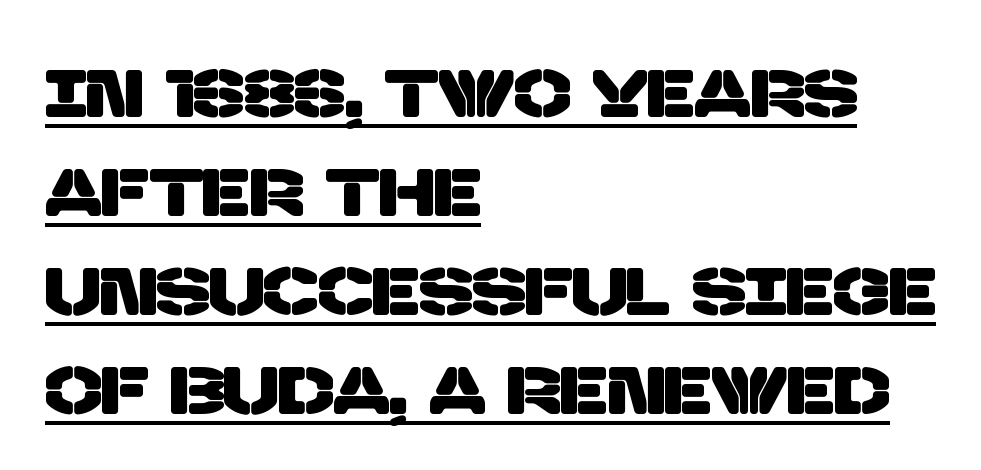
{"serif": "no", "width": "normal", "stroke_contrast": "low", "x_height": "large", "monospaced": "no", "underline": "yes", "align": "left", "line_spacing": "normal", "line_spacing_ratio": 1.48, "letter_spacing": "normal", "letter_spacing_em": 0.0, "glyph_px": 67}
